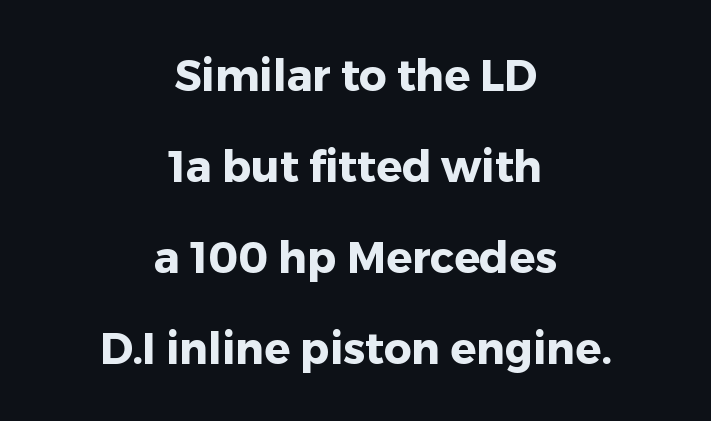
The image shows 43 px heavy sans-serif type, upright; set centered, loose line spacing (2.12x), normal letter spacing, not underlined; low stroke contrast and a medium x-height.
